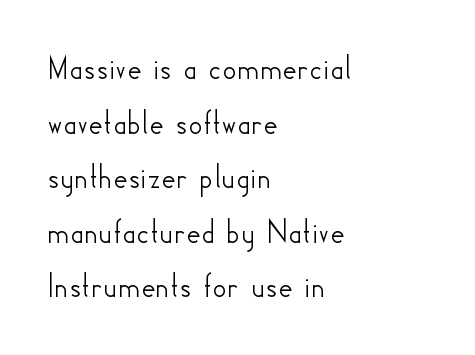
The gaps between neighbouring characters are ordinary and unremarkable. The font family rendered here belongs to the sans-serif group. Note the varied advance widths — an 'i' is clearly narrower than an 'm'. This rendering uses left alignment, leaving the right contour irregular.
